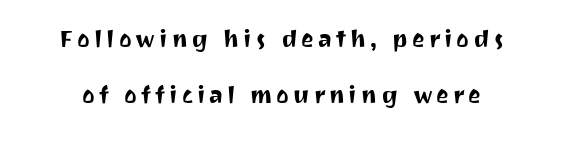
Q: Is the text italic (slanted)? A: No, it is upright.
Q: Is the typeface a serif or a sans-serif typeface? A: Sans-serif.
Q: Is the text underlined? A: No.
Q: How is the paragraph aligned? A: Centered.
Q: Width (condensed, normal, or wide)? A: Normal.
Q: Stroke contrast? A: Medium.
Q: x-height? A: Medium.
Q: Monospaced? A: No.
